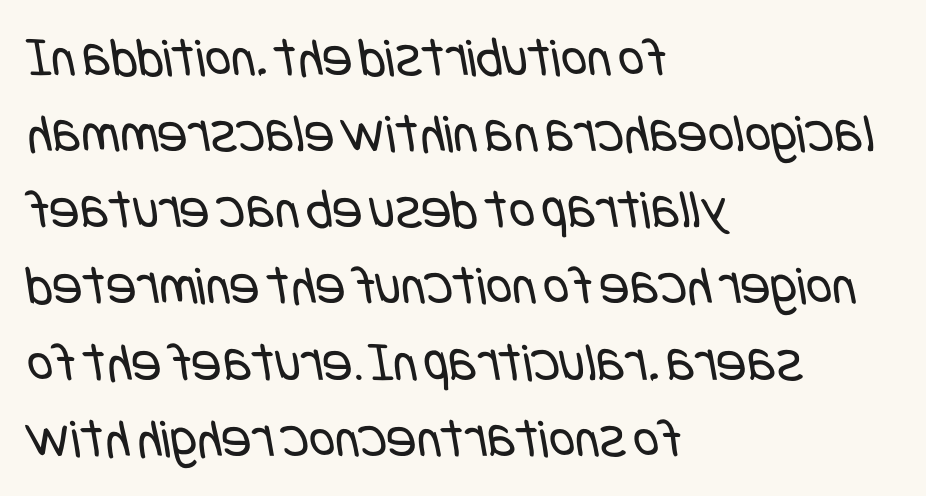
A typesetter would call this zero additional tracking. Weight class: somewhere from thin through regular. Type without underlining. Letterform terminals end flat and unadorned throughout the passage.
